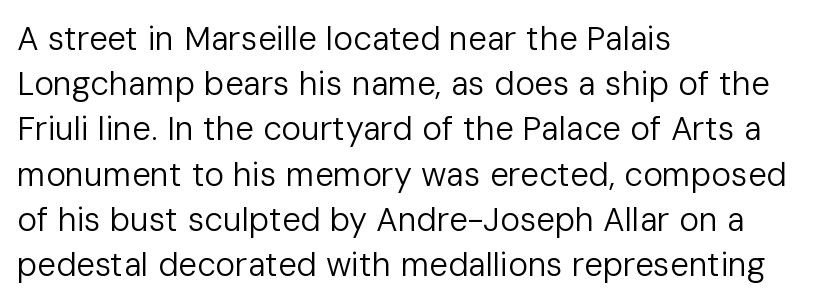
Varying glyph widths throughout — classic text-font behaviour. Underline: absent. The line texture is even and compact thanks to regular tracking. Does the type have serifs? No, each stem ends abruptly. What's the leading like? Ordinary, nothing unusual.
